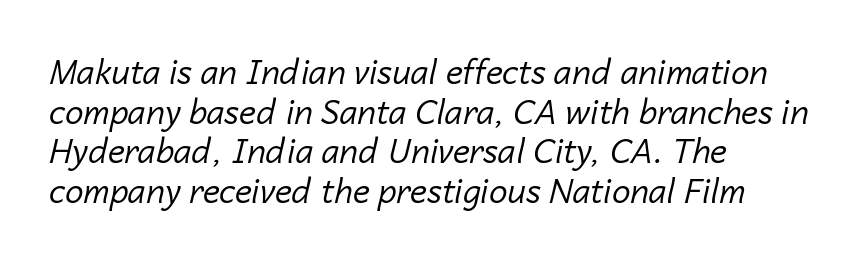
The image shows 33 px regular-weight type, italic (leaning right); set left-aligned, line spacing 1.2x, normal letter spacing, not underlined; low stroke contrast and a medium x-height.
